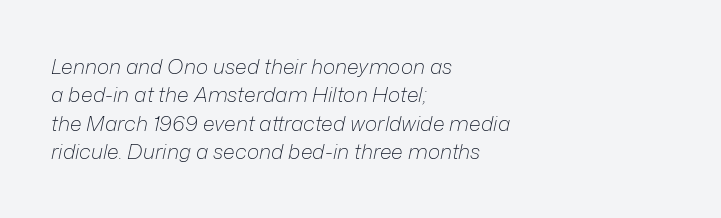
Q: Is the text bold? A: No.
Q: Is the text italic (slanted)? A: Yes, it leans right by about 12 degrees.
Q: Is the text underlined? A: No.
Q: How is the paragraph aligned? A: Left-aligned.
Q: Is the spacing between letters normal or unusually wide? A: Normal.
Q: Is the spacing between lines tight, normal or loose? A: Normal.
